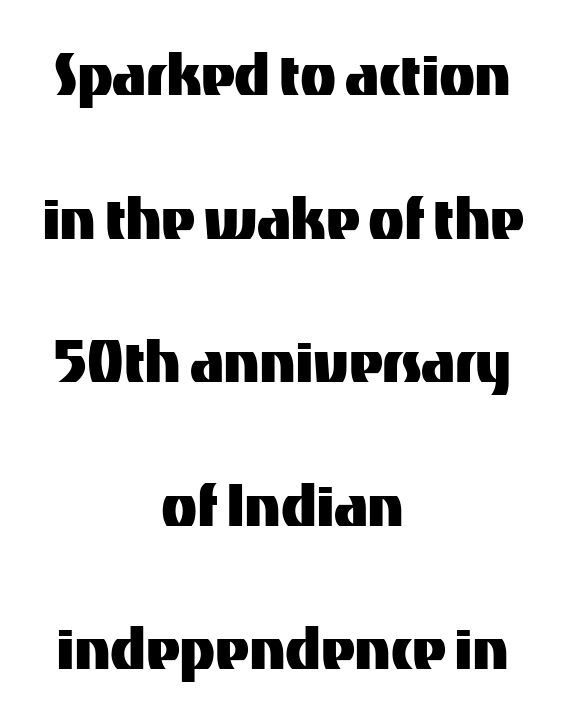
Glance below the letters and you will spot only blank space. No extra tracking has been applied to these lines. Observe the absence of serifs on each vertical stroke in this sample. Centered paragraph, ragged on both sides. Spacing verdict: proportional, widths tailored to each character. Unlike italic type, these characters show no tilt at all.
